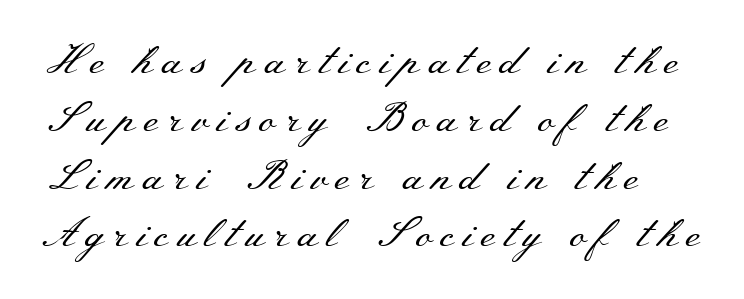
Lines of text with bare space underneath. A typesetter would call this heavily tracked-out type. What's the leading like? Ordinary, nothing unusual. The rendering uses natural spacing where letterforms have individual widths.
